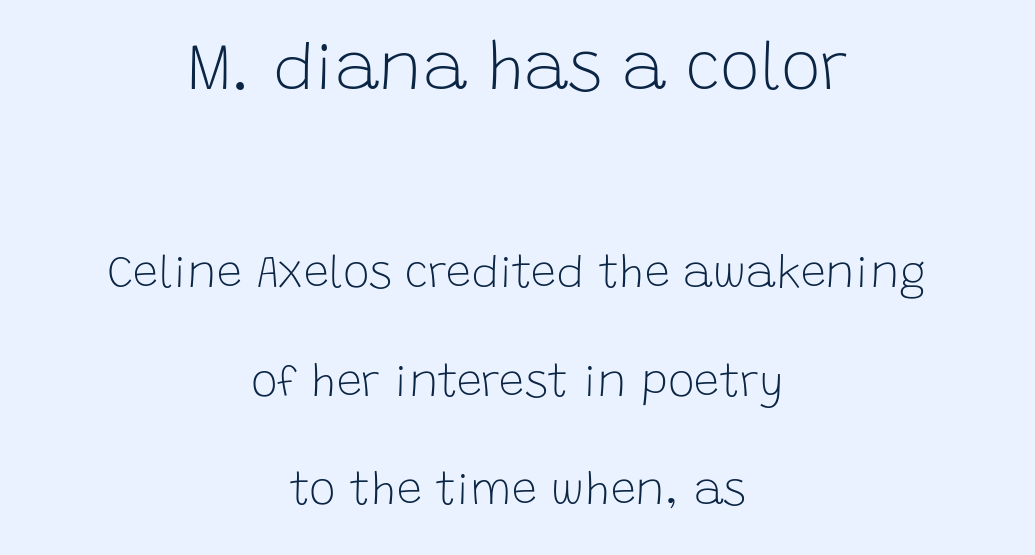
Q: Is the text bold? A: No.
Q: Is the text italic (slanted)? A: No, it is upright.
Q: Is the typeface a serif or a sans-serif typeface? A: Sans-serif.
Q: Is the text underlined? A: No.
Q: How is the paragraph aligned? A: Centered.
Q: Is the spacing between letters normal or unusually wide? A: Normal.
Q: Is the spacing between lines tight, normal or loose? A: Loose.
Q: Which block of text is set in a larger size, the first (top) or the second (bottom)? A: The first (top) one.
Q: Width (condensed, normal, or wide)? A: Normal.
Q: Stroke contrast? A: Low.
Q: x-height? A: Large.
Q: Monospaced? A: No.
